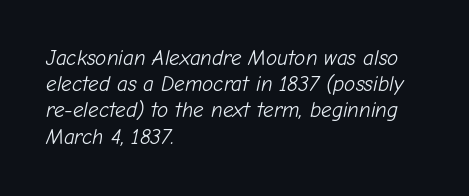
The image shows 21 px text type, italic (leaning right); set left-aligned, normal line spacing (1.25x), normal letter spacing, not underlined.
